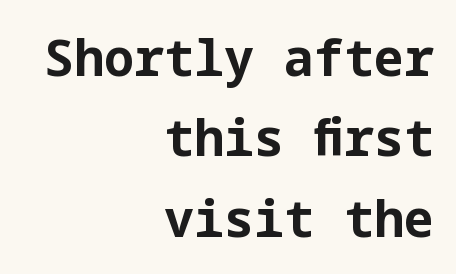
The image shows 50 px bold sans-serif type, upright; set right-aligned, normal line spacing (1.61x), normal letter spacing, not underlined; low stroke contrast and a medium x-height.
